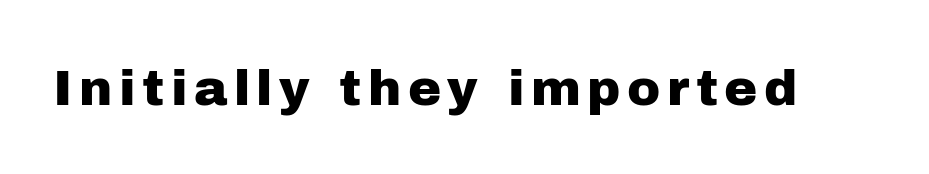
The image shows 50 px sans-serif type, upright; set not underlined; low stroke contrast and a medium x-height.
